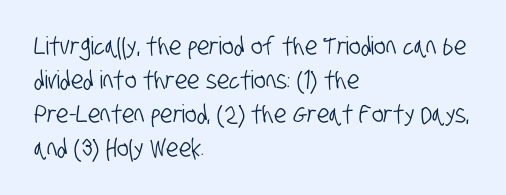
The image shows 25 px text type; set left-aligned, normal line spacing (1.36x), normal letter spacing, not underlined.
